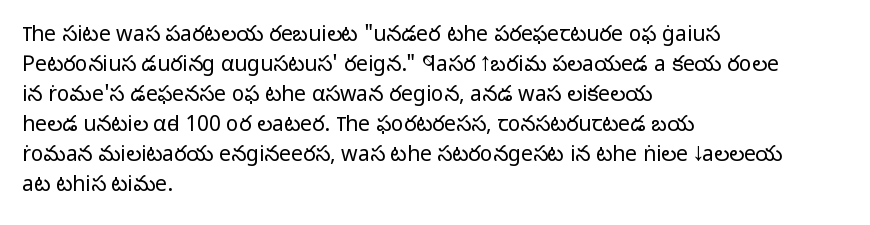
Compared with typical body copy, the letter spacing here is the same. The text block is weighted toward the left margin, trailing off unevenly rightward. The foot of each line stays bare and open. Evenly set lines give the paragraph a standard silhouette. Stroke thickness stays within the range of a standard reading face or lighter.
